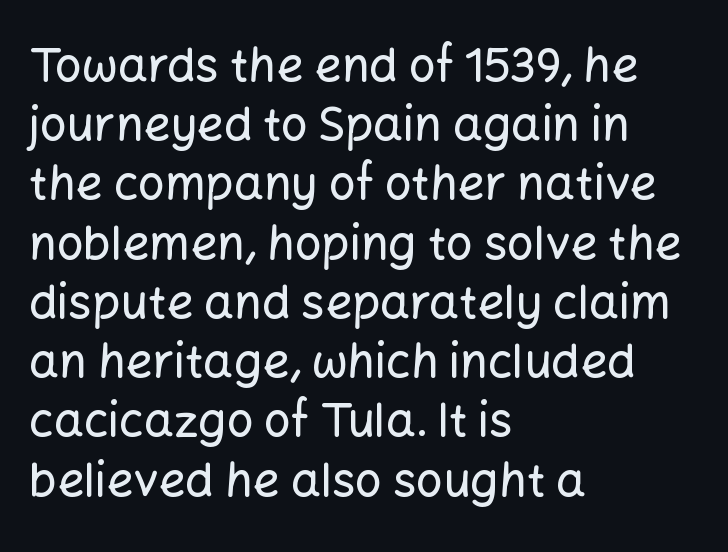
A roman cut, with each character standing at attention. A clean baseline with only descenders dipping below it. Note: no serifs on the glyphs. Which margin do the lines hug? The left one — the right edge is uneven. These lines keep a tight, regular rhythm from letter to letter. The rendering uses natural spacing where letterforms have individual widths.
